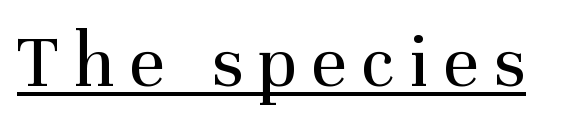
Q: Is the text bold? A: No.
Q: Is the text italic (slanted)? A: No, it is upright.
Q: Is the typeface a serif or a sans-serif typeface? A: Serif.
Q: Is the text underlined? A: Yes.
Q: Width (condensed, normal, or wide)? A: Normal.
Q: Stroke contrast? A: Medium.
Q: x-height? A: Medium.
Q: Monospaced? A: No.
